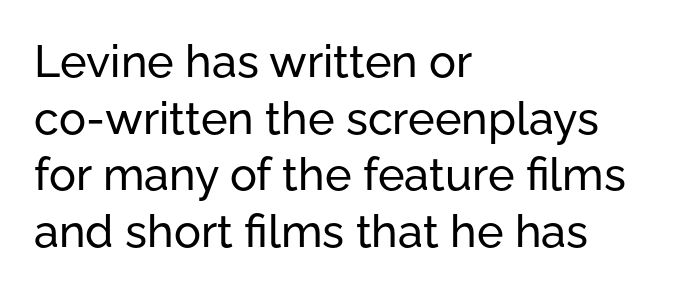
{"serif": "no", "italic": "no", "width": "normal", "stroke_contrast": "low", "x_height": "medium", "monospaced": "no", "underline": "no", "align": "left", "line_spacing": "normal", "line_spacing_ratio": 1.26, "letter_spacing": "normal", "letter_spacing_em": 0.0, "glyph_px": 45}
